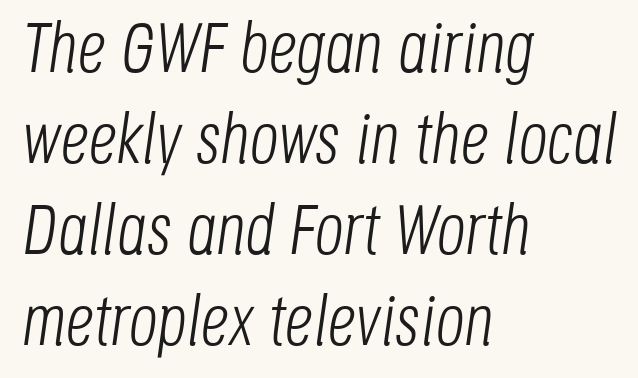
{"italic": "yes", "lean": "right", "slant_degrees": 8, "bold": "no", "weight": "light", "width": "condensed", "stroke_contrast": "low", "x_height": "large", "monospaced": "no", "underline": "no", "align": "left", "line_spacing": "normal", "line_spacing_ratio": 1.28, "letter_spacing": "normal", "letter_spacing_em": 0.0, "glyph_px": 71}
